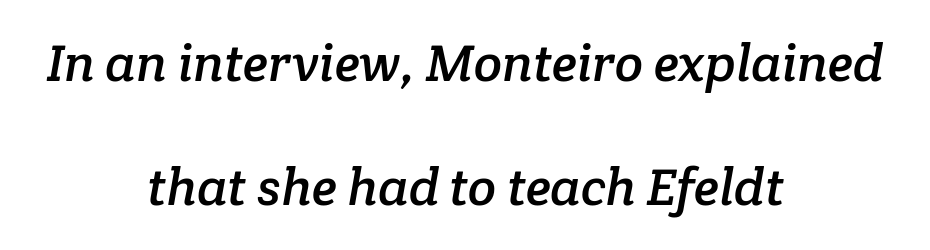
{"serif": "yes", "width": "normal", "stroke_contrast": "low", "x_height": "medium", "monospaced": "no", "underline": "no", "align": "center", "line_spacing": "loose", "line_spacing_ratio": 2.39, "letter_spacing": "normal", "letter_spacing_em": 0.0, "glyph_px": 52}
